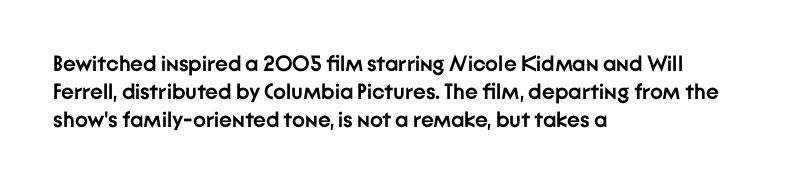
Q: Is the text bold? A: Yes.
Q: Is the text italic (slanted)? A: No, it is upright.
Q: Is the text underlined? A: No.
Q: How is the paragraph aligned? A: Left-aligned.
Q: Is the spacing between letters normal or unusually wide? A: Normal.
Q: Is the spacing between lines tight, normal or loose? A: Normal.
